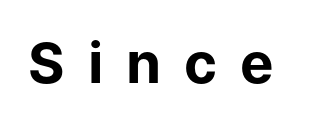
Q: Is the text bold? A: Yes.
Q: Is the text italic (slanted)? A: No, it is upright.
Q: Is the typeface a serif or a sans-serif typeface? A: Sans-serif.
Q: Is the text underlined? A: No.
Q: Is the spacing between letters normal or unusually wide? A: Unusually wide.
Q: Width (condensed, normal, or wide)? A: Normal.
Q: Stroke contrast? A: Low.
Q: x-height? A: Medium.
Q: Monospaced? A: No.
